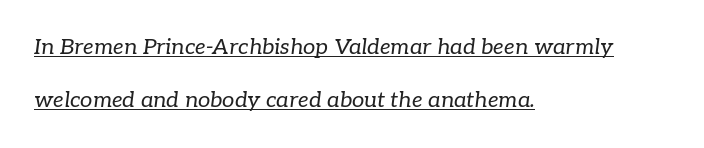
The image shows 22 px text type, italic (leaning right); set left-aligned, loose line spacing (2.4x), normal letter spacing, underlined.
